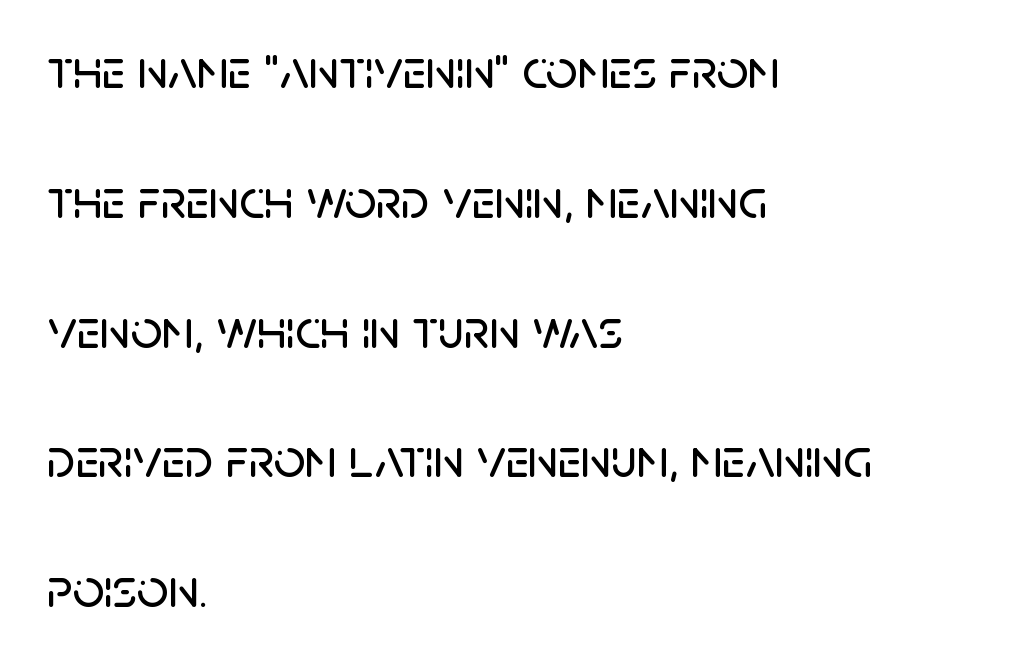
The image shows 55 px sans-serif type, upright; set left-aligned, loose line spacing (2.36x), normal letter spacing, not underlined; low stroke contrast and a large x-height.
